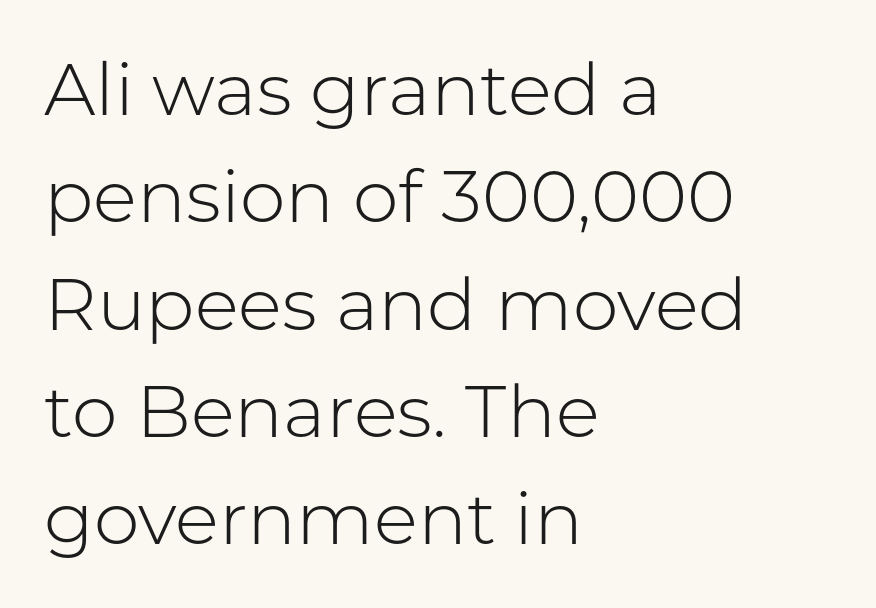
{"serif": "no", "italic": "no", "bold": "no", "weight": "light", "width": "normal", "stroke_contrast": "low", "x_height": "medium", "monospaced": "no", "underline": "no", "align": "left", "line_spacing": "normal", "line_spacing_ratio": 1.47, "letter_spacing": "normal", "letter_spacing_em": 0.0, "glyph_px": 73}
